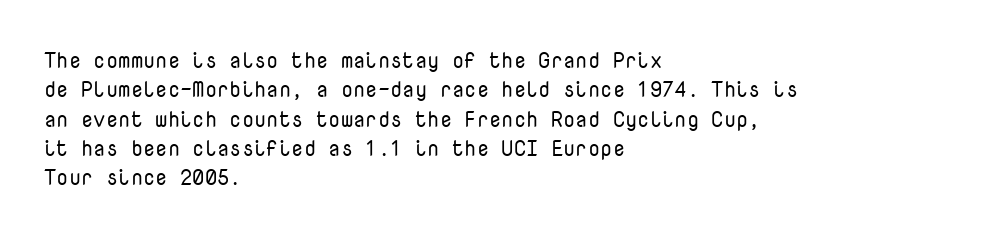
Q: Is the text bold? A: No.
Q: Is the text italic (slanted)? A: No, it is upright.
Q: Is the text underlined? A: No.
Q: How is the paragraph aligned? A: Left-aligned.
Q: Is the spacing between letters normal or unusually wide? A: Normal.
Q: Is the spacing between lines tight, normal or loose? A: Normal.
